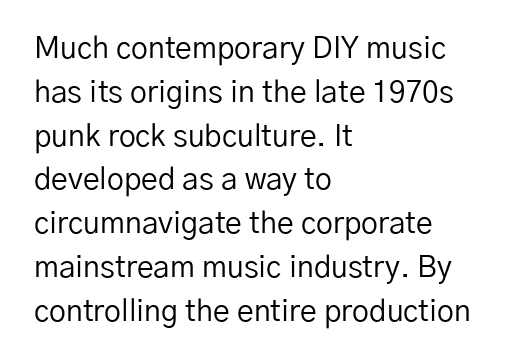
{"serif": "no", "italic": "no", "bold": "no", "weight": "regular", "width": "normal", "stroke_contrast": "low", "x_height": "medium", "monospaced": "no", "underline": "no", "align": "left", "line_spacing": "normal", "line_spacing_ratio": 1.46, "letter_spacing": "normal", "letter_spacing_em": 0.0, "glyph_px": 30}
